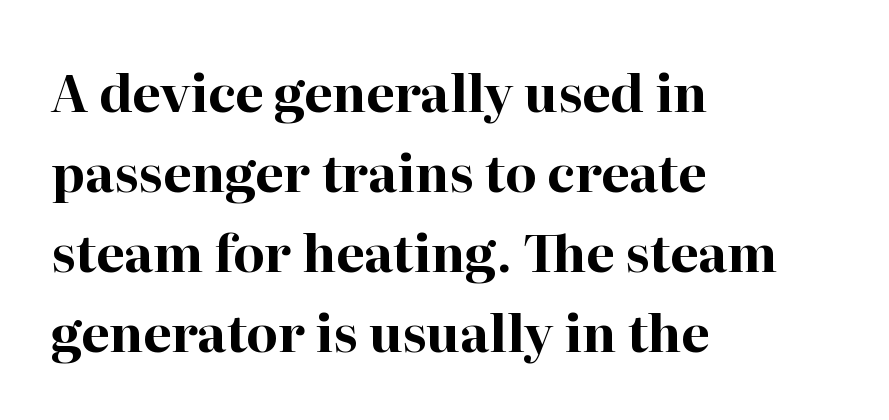
Weight check: bold — yes, fully. In terms of leading, this rendering sits right in the middle. Style check: upright. A student would call this left alignment; a typographer would say flush left, rag right. Character widths vary here, with narrow letters taking less room than wide ones.
